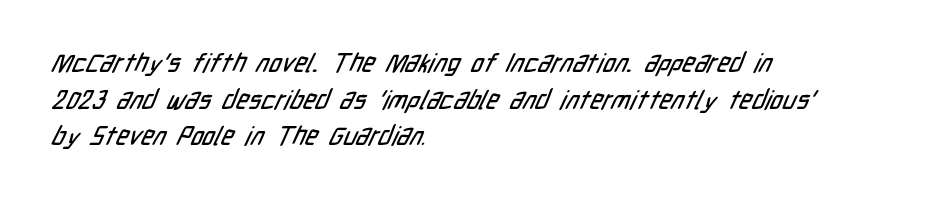
Q: Is the text underlined? A: No.
Q: How is the paragraph aligned? A: Left-aligned.
Q: Is the spacing between letters normal or unusually wide? A: Normal.
Q: Is the spacing between lines tight, normal or loose? A: Normal.
